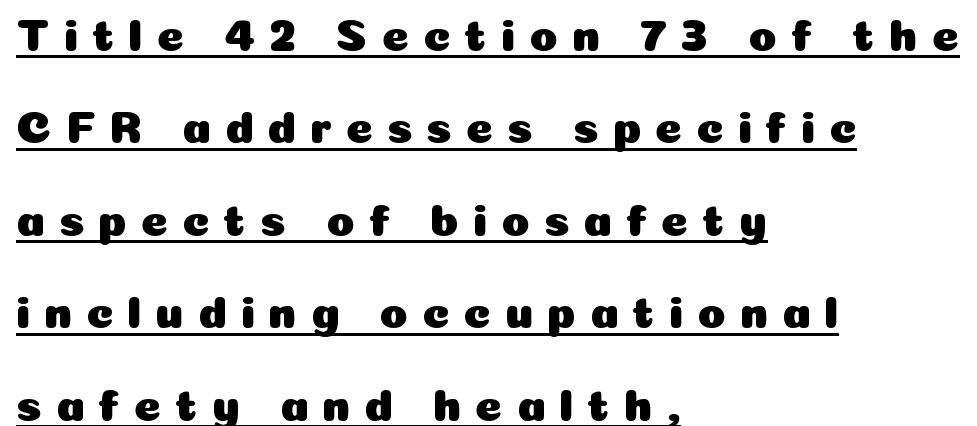
Rendered with straight, roman letterforms. You can see a thin bar hugging the bottom of the glyphs. Baseline-to-baseline distance is far greater than the letter height. Spacing verdict: proportional, widths tailored to each character. The type is letterspaced generously, with wide tracking.
